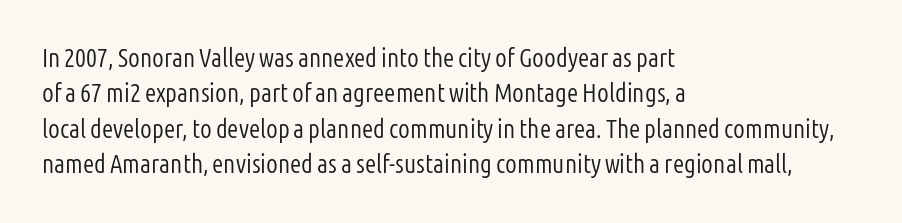
{"italic": "no", "bold": "no", "underline": "no", "align": "left", "line_spacing": "normal", "line_spacing_ratio": 1.36, "letter_spacing": "normal", "letter_spacing_em": 0.0, "glyph_px": 26}
